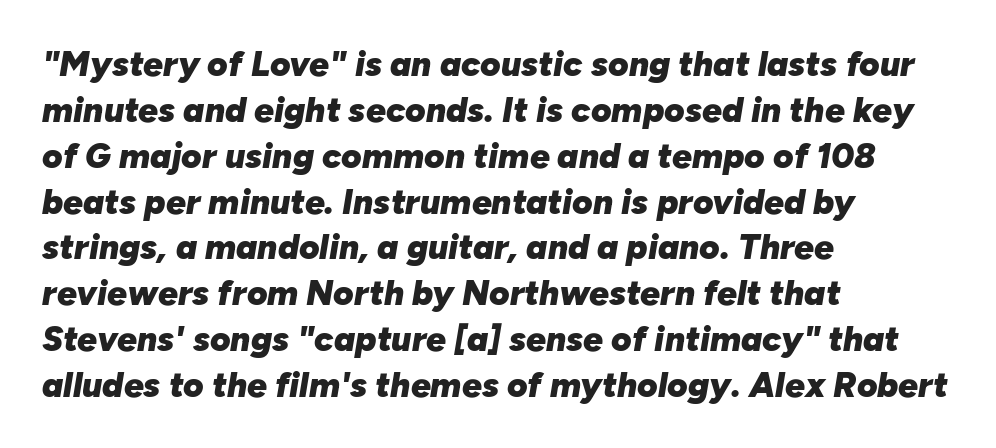
{"italic": "yes", "lean": "right", "slant_degrees": 10, "bold": "yes", "weight": "heavy", "width": "normal", "stroke_contrast": "low", "x_height": "medium", "monospaced": "no", "underline": "no", "align": "left", "line_spacing": "normal", "line_spacing_ratio": 1.31, "letter_spacing": "normal", "letter_spacing_em": 0.0, "glyph_px": 35}
